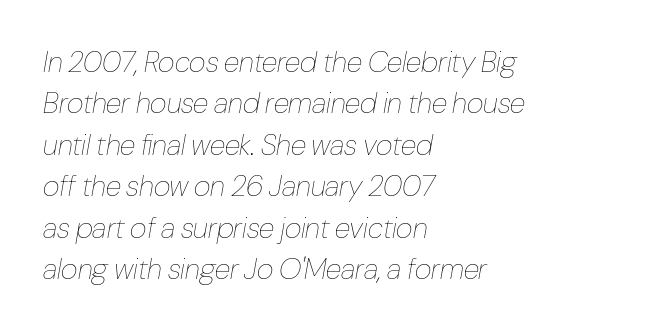
The image shows 29 px thin, condensed type, italic (leaning right); set left-aligned, normal line spacing (1.43x), normal letter spacing, not underlined; low stroke contrast and a medium x-height.
